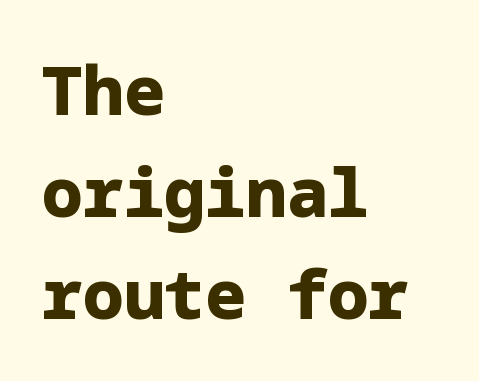
{"serif": "no", "italic": "no", "bold": "yes", "weight": "heavy", "width": "normal", "stroke_contrast": "low", "x_height": "medium", "underline": "no", "align": "left", "line_spacing": "normal", "line_spacing_ratio": 1.5, "letter_spacing": "normal", "letter_spacing_em": 0.0, "glyph_px": 68}
